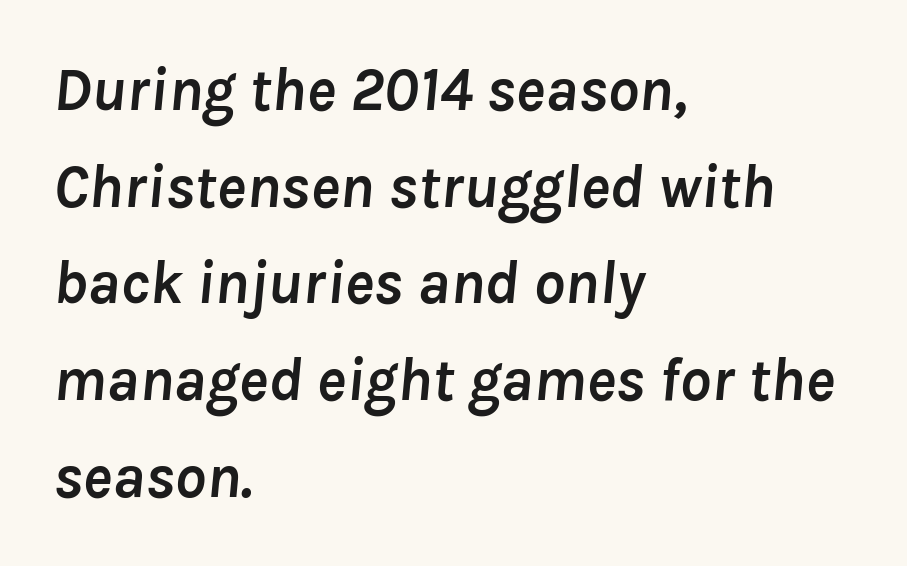
Q: Is the text bold? A: Yes.
Q: Is the text italic (slanted)? A: Yes, it leans right by about 8 degrees.
Q: Is the text underlined? A: No.
Q: How is the paragraph aligned? A: Left-aligned.
Q: Is the spacing between letters normal or unusually wide? A: Normal.
Q: Is the spacing between lines tight, normal or loose? A: Normal.
Q: Width (condensed, normal, or wide)? A: Normal.
Q: Stroke contrast? A: Low.
Q: x-height? A: Medium.
Q: Monospaced? A: No.
